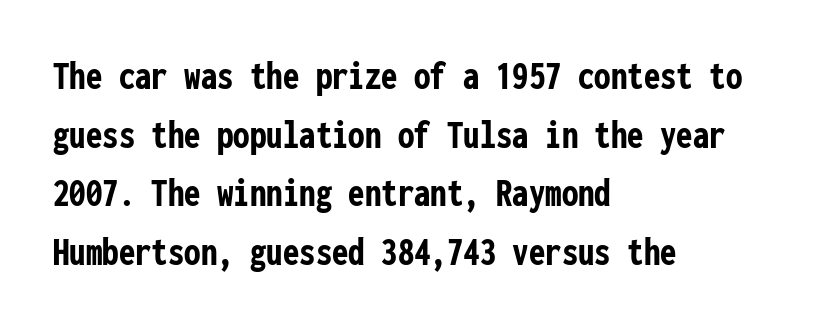
The image shows 41 px semibold, condensed sans-serif type, upright, monospaced; set left-aligned, normal line spacing (1.43x), normal letter spacing, not underlined; low stroke contrast and a medium x-height.
